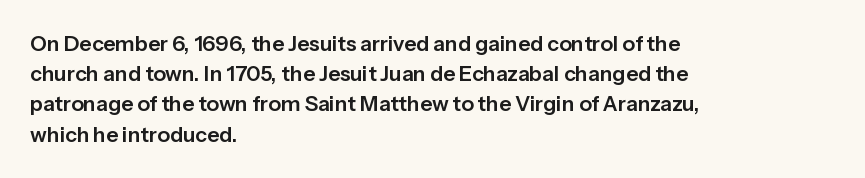
Q: Is the text italic (slanted)? A: No, it is upright.
Q: Is the text underlined? A: No.
Q: How is the paragraph aligned? A: Left-aligned.
Q: Is the spacing between letters normal or unusually wide? A: Normal.
Q: Is the spacing between lines tight, normal or loose? A: Normal.
